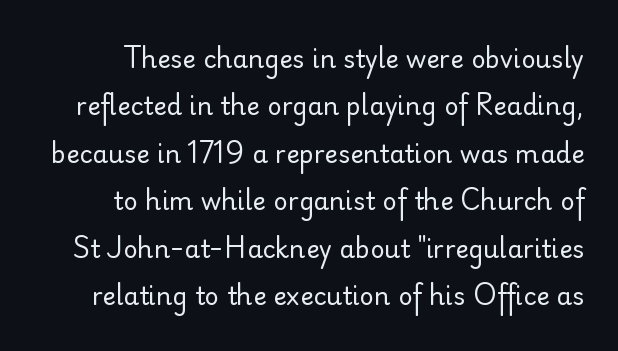
The image shows 25 px text type, upright; set loose line spacing (1.9x), normal letter spacing, not underlined.
